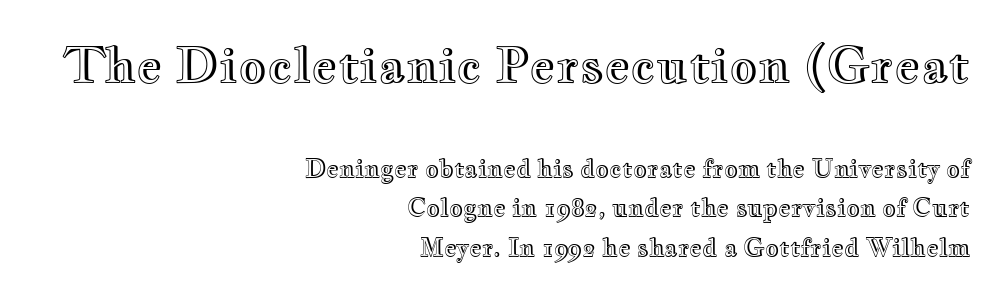
{"italic": "no", "width": "wide", "x_height": "small", "monospaced": "no", "underline": "no", "align": "right", "line_spacing": "normal", "line_spacing_ratio": 1.66, "letter_spacing": "normal", "letter_spacing_em": 0.0, "larger_block": "first", "size_ratio": 2.04, "glyph_px": 49}
